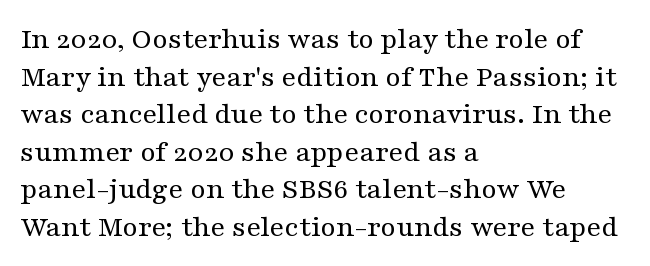
{"serif": "yes", "italic": "no", "bold": "no", "weight": "regular", "width": "wide", "stroke_contrast": "medium", "x_height": "medium", "monospaced": "no", "underline": "no", "align": "left", "line_spacing_ratio": 1.21, "letter_spacing": "normal", "letter_spacing_em": 0.0, "glyph_px": 31}
